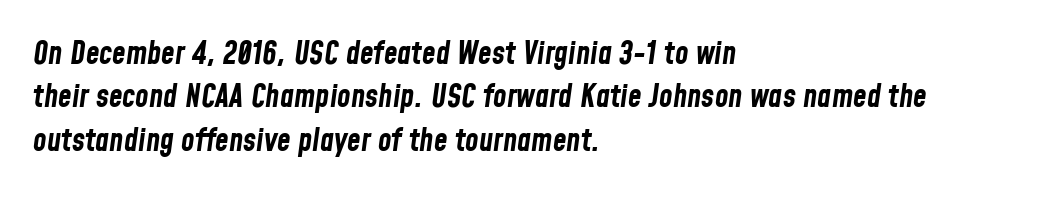
Q: Is the text bold? A: Yes.
Q: Is the text italic (slanted)? A: Yes, it leans right by about 8 degrees.
Q: Is the text underlined? A: No.
Q: How is the paragraph aligned? A: Left-aligned.
Q: Is the spacing between letters normal or unusually wide? A: Normal.
Q: Is the spacing between lines tight, normal or loose? A: Normal.
Q: Width (condensed, normal, or wide)? A: Condensed.
Q: Stroke contrast? A: Low.
Q: x-height? A: Medium.
Q: Monospaced? A: No.
